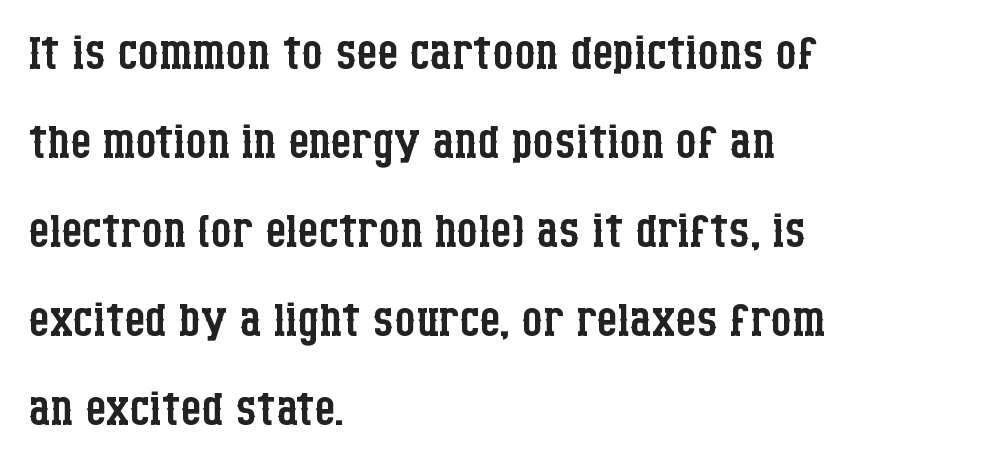
The image shows 66 px regular-weight, condensed serif type, upright; set left-aligned, normal line spacing (1.35x), normal letter spacing, not underlined; low stroke contrast and a large x-height.
